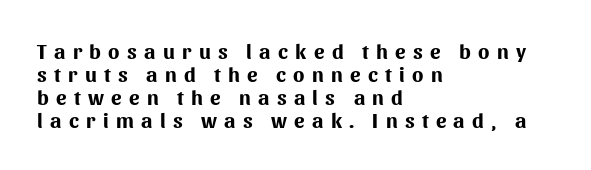
Q: Is the text bold? A: Yes.
Q: Is the text italic (slanted)? A: No, it is upright.
Q: Is the text underlined? A: No.
Q: How is the paragraph aligned? A: Left-aligned.
Q: Is the spacing between letters normal or unusually wide? A: Unusually wide.
Q: Is the spacing between lines tight, normal or loose? A: Tight.
